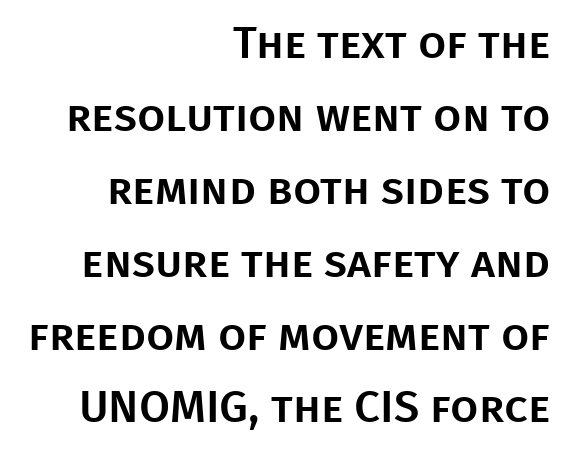
Nobody touched the tracking dial on this one. The glyphs are unaccompanied by any horizontal stroke below them. Ascenders rise straight up at ninety degrees. The rendering shows plain stroke endings on the letterforms — a sans-serif design. Leading: standard. The rendering anchors every line to the right-hand side.
